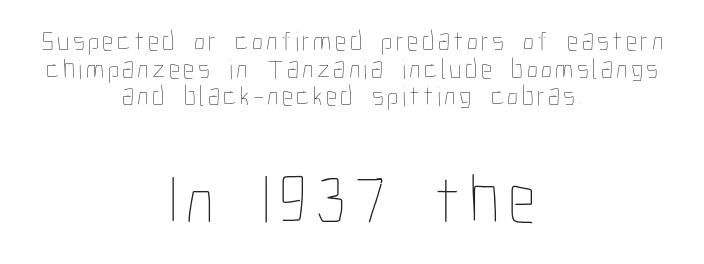
The image shows 70 px thin, condensed type, upright; set centered, tight line spacing (0.99x), not underlined; the second (bottom) block is 2.5x larger; low stroke contrast and a medium x-height.
